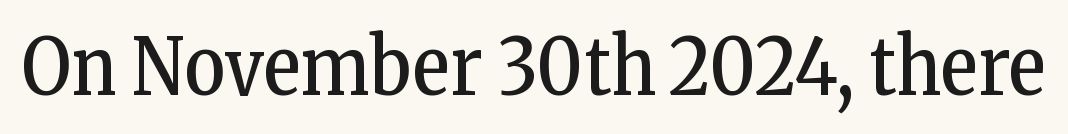
When letters stand straight like this, we call the style roman or upright. The string is rendered with underlining switched off. Stems and bowls with no extra thickness — not bold. Each letter keeps its own natural width here, so spacing adapts to shape. In terms of letterspacing, this is plain default setting.
